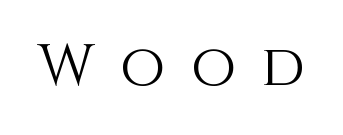
Q: Is the text bold? A: No.
Q: Is the text italic (slanted)? A: No, it is upright.
Q: Is the text underlined? A: No.
Q: Is the spacing between letters normal or unusually wide? A: Unusually wide.
Q: Width (condensed, normal, or wide)? A: Normal.
Q: x-height? A: Large.
Q: Monospaced? A: No.
